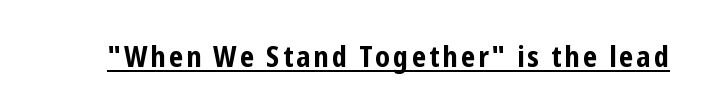
The image shows 29 px bold, condensed sans-serif type, upright; set underlined; low stroke contrast and a medium x-height.
